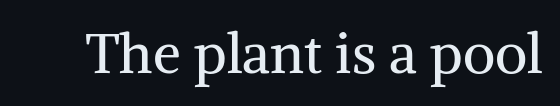
The image shows 56 px regular-weight serif type, upright; set normal letter spacing, not underlined; medium stroke contrast and a medium x-height.
